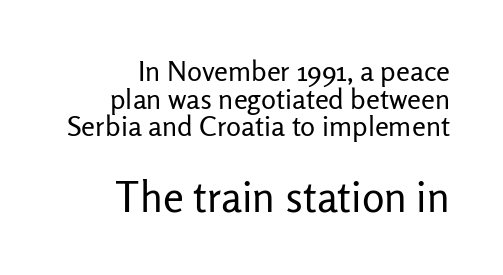
{"serif": "no", "italic": "no", "bold": "no", "weight": "regular", "width": "normal", "stroke_contrast": "low", "x_height": "medium", "monospaced": "no", "underline": "no", "align": "right", "line_spacing": "tight", "line_spacing_ratio": 0.99, "letter_spacing": "normal", "letter_spacing_em": 0.0, "larger_block": "second", "size_ratio": 1.5, "glyph_px": 42}
